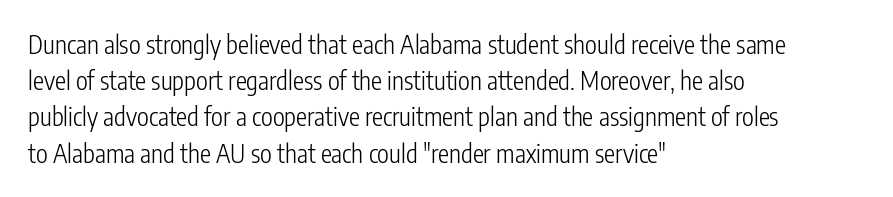
The cut favours lightness, reaching ordinary text weight at its darkest. Left-aligned paragraph, ragged on the right. There is no visible air inserted between adjacent glyphs. Has an underline been added? It has not. Upright lettering throughout. Leading matches the norm, producing a regular column.
